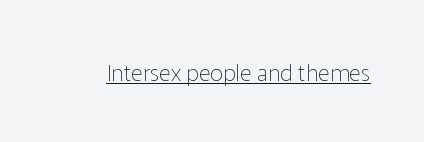
Q: Is the text bold? A: No.
Q: Is the text italic (slanted)? A: No, it is upright.
Q: Is the text underlined? A: Yes.
Q: Is the spacing between letters normal or unusually wide? A: Normal.
